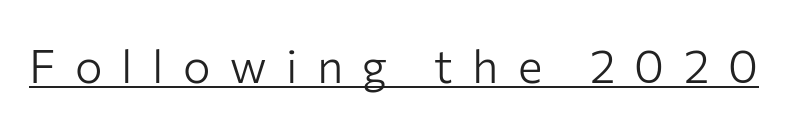
{"serif": "no", "italic": "no", "bold": "no", "weight": "light", "width": "normal", "stroke_contrast": "low", "x_height": "medium", "monospaced": "no", "underline": "yes", "letter_spacing": "wide", "letter_spacing_em": 0.42, "glyph_px": 46}
